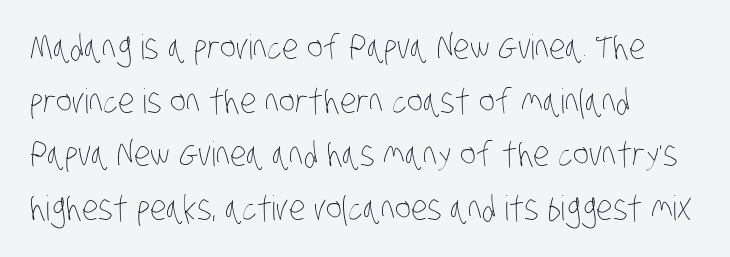
{"bold": "no", "weight": "thin", "width": "condensed", "stroke_contrast": "low", "x_height": "large", "monospaced": "no", "underline": "no", "align": "left", "line_spacing": "normal", "line_spacing_ratio": 1.58, "letter_spacing": "normal", "letter_spacing_em": 0.0, "glyph_px": 34}
